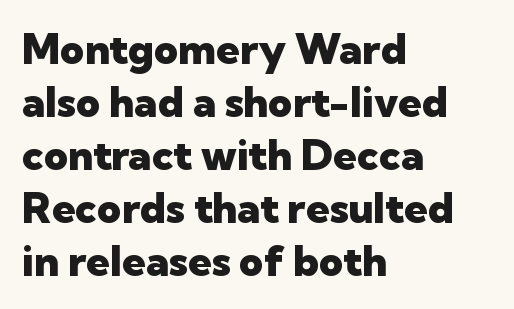
{"serif": "no", "italic": "no", "bold": "yes", "weight": "heavy", "width": "normal", "stroke_contrast": "low", "x_height": "medium", "monospaced": "no", "underline": "no", "align": "left", "line_spacing": "normal", "line_spacing_ratio": 1.26, "letter_spacing": "normal", "letter_spacing_em": 0.0, "glyph_px": 42}
